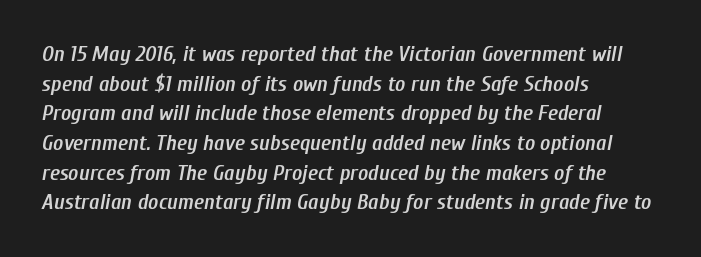
Q: Is the text bold? A: Semi-bold.
Q: Is the text italic (slanted)? A: Yes, it leans right by about 10 degrees.
Q: Is the text underlined? A: No.
Q: How is the paragraph aligned? A: Left-aligned.
Q: Is the spacing between letters normal or unusually wide? A: Normal.
Q: Is the spacing between lines tight, normal or loose? A: Normal.
